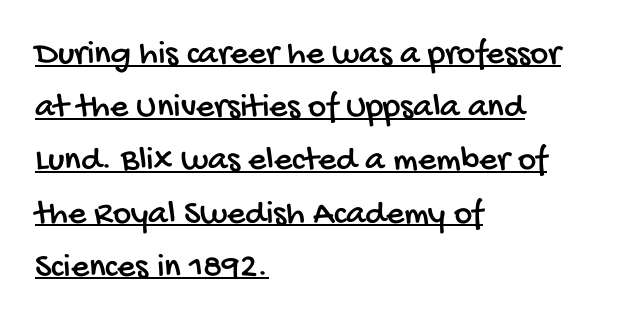
Q: Is the typeface a serif or a sans-serif typeface? A: Sans-serif.
Q: Is the text underlined? A: Yes.
Q: How is the paragraph aligned? A: Left-aligned.
Q: Is the spacing between letters normal or unusually wide? A: Normal.
Q: Is the spacing between lines tight, normal or loose? A: Normal.
Q: Width (condensed, normal, or wide)? A: Condensed.
Q: Stroke contrast? A: Low.
Q: x-height? A: Large.
Q: Monospaced? A: No.
